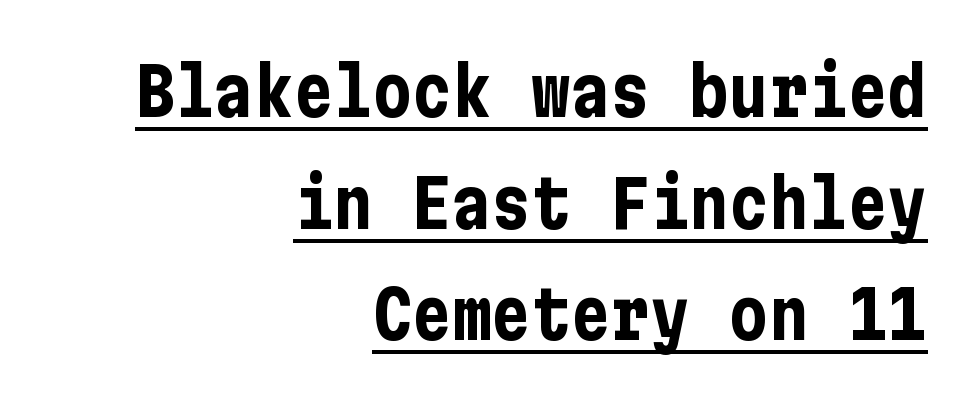
The text block is weighted toward the right margin, trailing off unevenly leftward. Beneath each row of characters lies a ruled line. Does the lettering tilt? It doesn't — this is upright. Regarding serifs, this sample does without them. Typographic density is high because the face is bold. The line-height multiplier appears to be the usual default.
